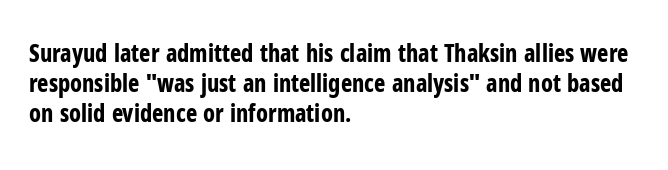
{"italic": "no", "bold": "yes", "underline": "no", "align": "left", "line_spacing": "normal", "line_spacing_ratio": 1.26, "letter_spacing": "normal", "letter_spacing_em": 0.0, "glyph_px": 24}
